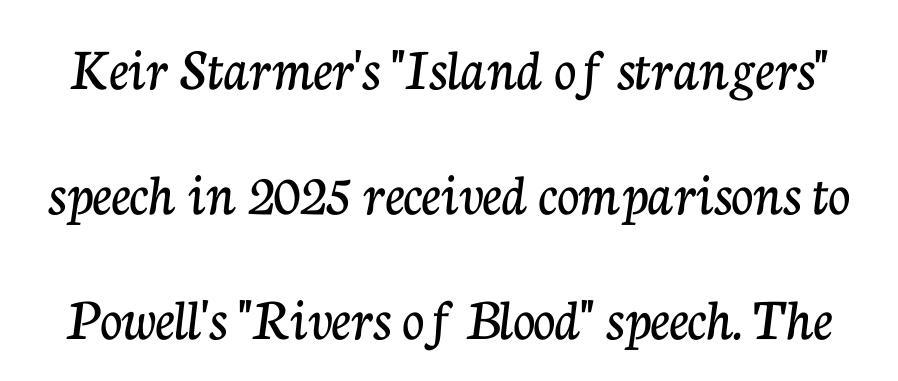
The specimen omits any rule beneath the text block's lines. Tracking value appears to be zero — textbook default spacing. The vertical gap from one line to the next is large. The typeface chosen for these lines features serifs.
